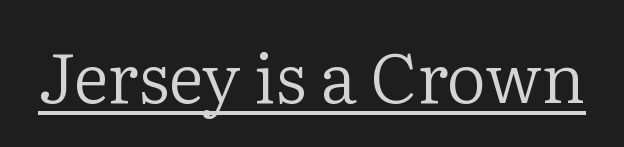
Ordinary non-slanted type is in use. Tracking value appears to be zero — textbook default spacing. The glyphs in this specimen are seriffed. Underlining? Definitely there. No extra ink here — the face is not bold.
